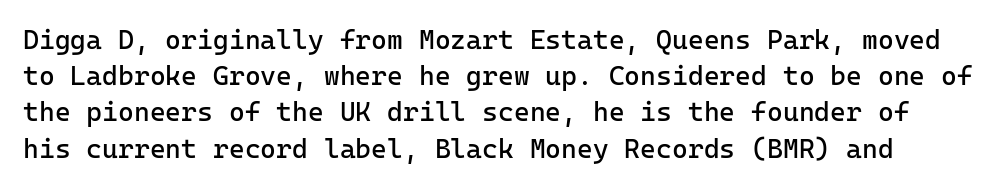
Q: Is the text bold? A: No.
Q: Is the text italic (slanted)? A: No, it is upright.
Q: Is the text underlined? A: No.
Q: Is the spacing between letters normal or unusually wide? A: Normal.
Q: Is the spacing between lines tight, normal or loose? A: Normal.
